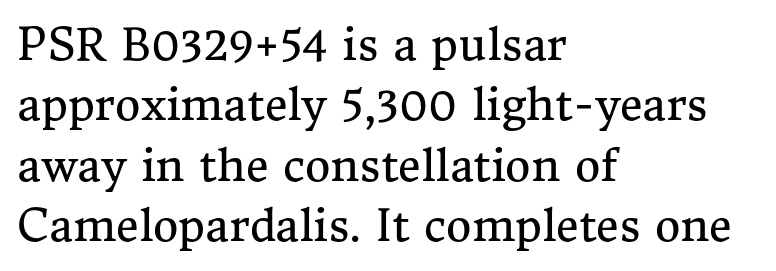
The image shows 44 px regular-weight serif type, upright; set left-aligned, normal line spacing (1.37x), normal letter spacing, not underlined; medium stroke contrast and a medium x-height.
